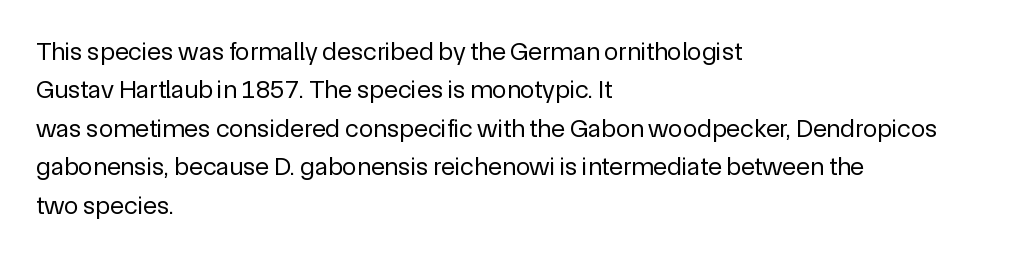
The image shows 26 px text type, upright; set left-aligned, normal line spacing (1.48x), normal letter spacing, not underlined.
